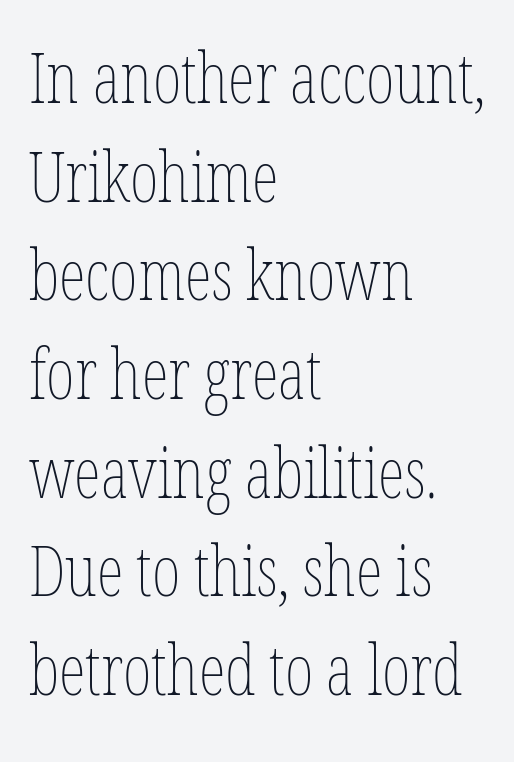
Q: Is the text bold? A: No.
Q: Is the text italic (slanted)? A: No, it is upright.
Q: Is the text underlined? A: No.
Q: How is the paragraph aligned? A: Left-aligned.
Q: Is the spacing between letters normal or unusually wide? A: Normal.
Q: Is the spacing between lines tight, normal or loose? A: Normal.
Q: Width (condensed, normal, or wide)? A: Condensed.
Q: Stroke contrast? A: Low.
Q: x-height? A: Medium.
Q: Monospaced? A: No.
